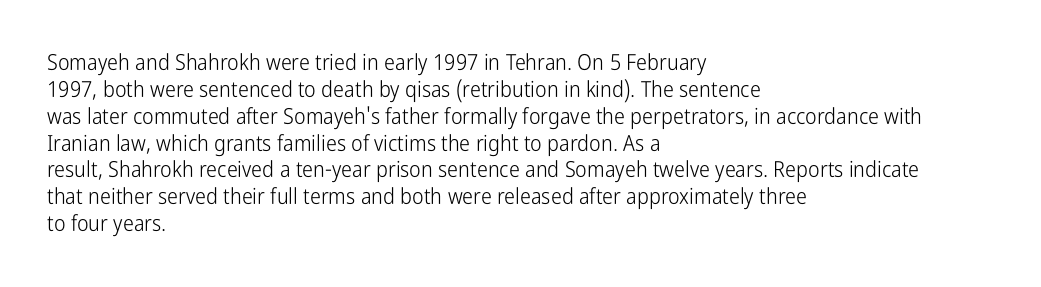
Honestly, the letter spacing is just normal — you wouldn't notice it. A student would call this left alignment; a typographer would say flush left, rag right. The font sits on the lighter half of the weight spectrum, regular included. Just letters on the line, the space beneath them empty.
